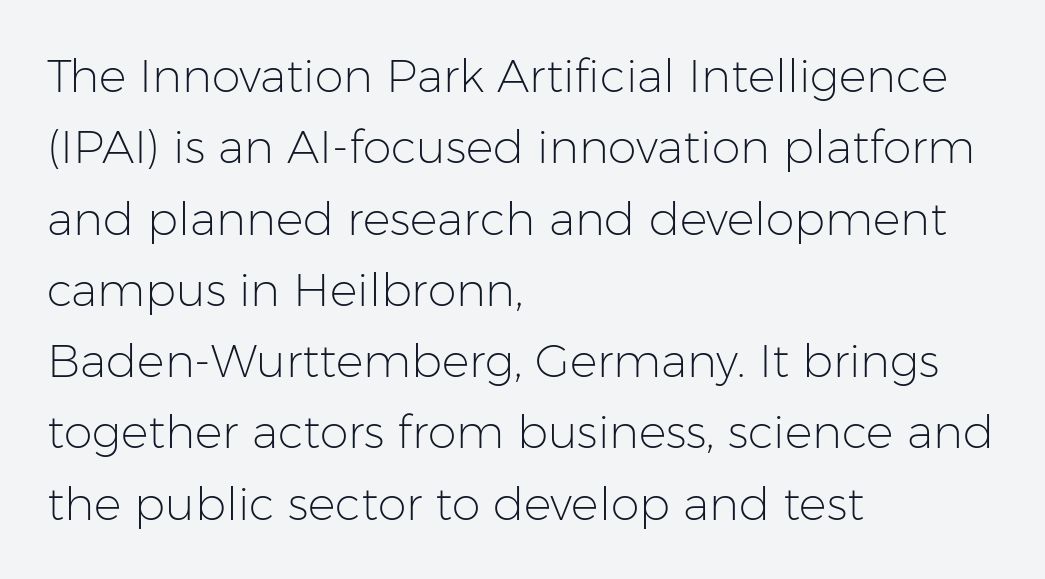
Q: Is the text bold? A: No.
Q: Is the text italic (slanted)? A: No, it is upright.
Q: Is the typeface a serif or a sans-serif typeface? A: Sans-serif.
Q: Is the text underlined? A: No.
Q: How is the paragraph aligned? A: Left-aligned.
Q: Is the spacing between letters normal or unusually wide? A: Normal.
Q: Is the spacing between lines tight, normal or loose? A: Normal.
Q: Width (condensed, normal, or wide)? A: Normal.
Q: Stroke contrast? A: Low.
Q: x-height? A: Medium.
Q: Monospaced? A: No.
